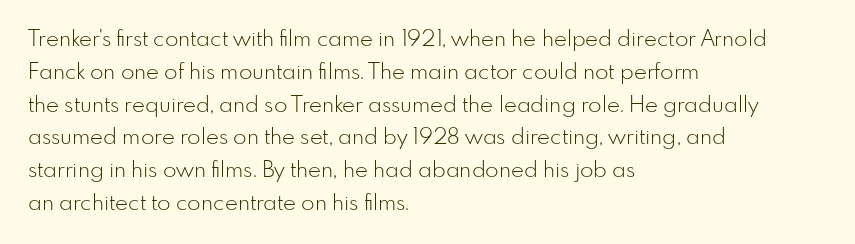
Q: Is the text bold? A: No.
Q: Is the text italic (slanted)? A: No, it is upright.
Q: Is the text underlined? A: No.
Q: How is the paragraph aligned? A: Left-aligned.
Q: Is the spacing between letters normal or unusually wide? A: Normal.
Q: Is the spacing between lines tight, normal or loose? A: Normal.
